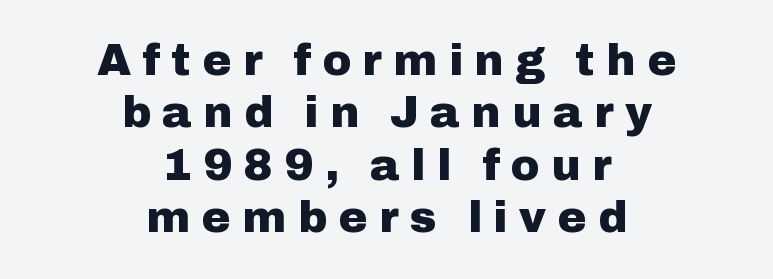
The image shows 44 px heavy sans-serif type, upright; set centered, line spacing 1.19x, unusually wide letter spacing (+0.26 em), not underlined; low stroke contrast and a medium x-height.
